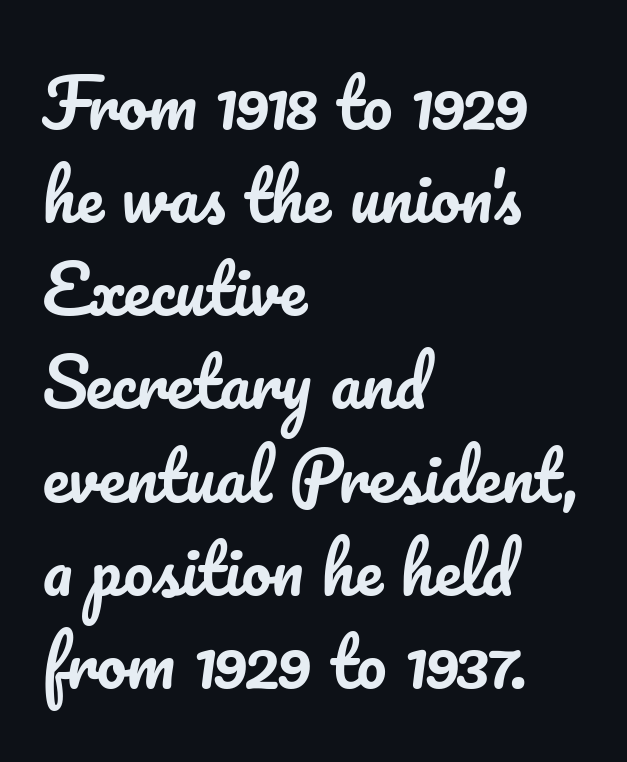
{"width": "normal", "stroke_contrast": "low", "x_height": "small", "monospaced": "no", "underline": "no", "align": "left", "line_spacing": "normal", "line_spacing_ratio": 1.39, "letter_spacing": "normal", "letter_spacing_em": 0.0, "glyph_px": 67}
